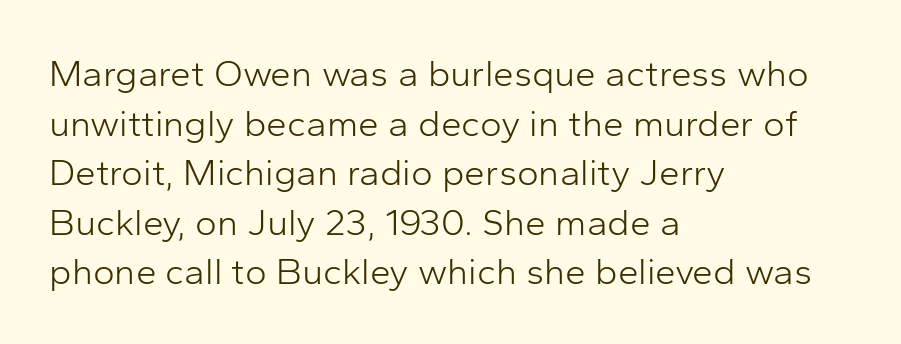
Q: Is the text bold? A: No.
Q: Is the text italic (slanted)? A: No, it is upright.
Q: Is the typeface a serif or a sans-serif typeface? A: Sans-serif.
Q: Is the text underlined? A: No.
Q: How is the paragraph aligned? A: Left-aligned.
Q: Is the spacing between letters normal or unusually wide? A: Normal.
Q: Is the spacing between lines tight, normal or loose? A: Normal.
Q: Width (condensed, normal, or wide)? A: Normal.
Q: Stroke contrast? A: Low.
Q: x-height? A: Medium.
Q: Monospaced? A: No.
